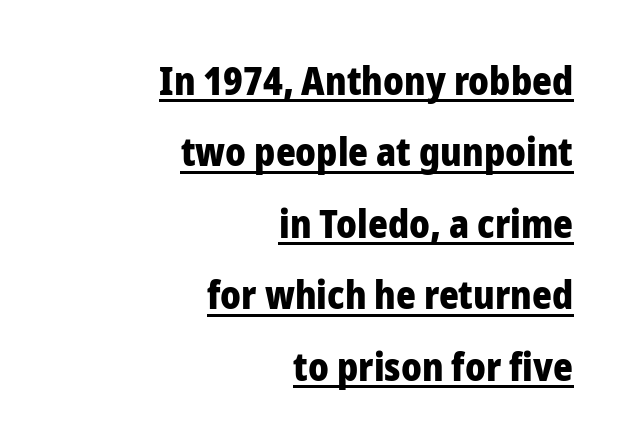
Q: Is the text bold? A: Yes.
Q: Is the text italic (slanted)? A: No, it is upright.
Q: Is the typeface a serif or a sans-serif typeface? A: Sans-serif.
Q: Is the text underlined? A: Yes.
Q: How is the paragraph aligned? A: Right-aligned.
Q: Is the spacing between letters normal or unusually wide? A: Normal.
Q: Width (condensed, normal, or wide)? A: Normal.
Q: Stroke contrast? A: Low.
Q: x-height? A: Medium.
Q: Monospaced? A: No.
